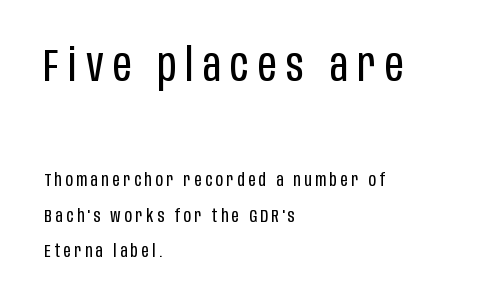
The image shows 46 px regular-weight, condensed sans-serif type, upright; set left-aligned, loose line spacing (1.97x), unusually wide letter spacing (+0.2 em), not underlined; the first (top) block is 2.56x larger; low stroke contrast and a large x-height.
